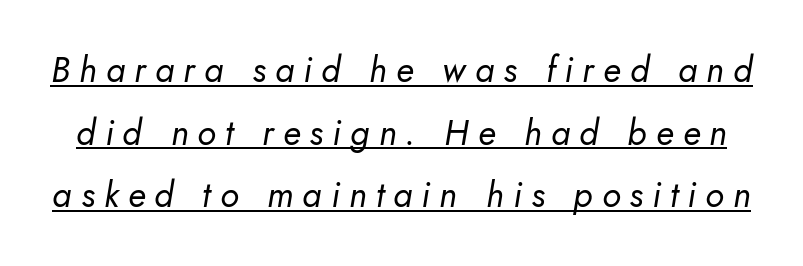
{"serif": "no", "bold": "no", "weight": "regular", "width": "normal", "stroke_contrast": "low", "x_height": "small", "monospaced": "no", "underline": "yes", "line_spacing_ratio": 1.79, "letter_spacing": "wide", "letter_spacing_em": 0.26, "glyph_px": 35}
